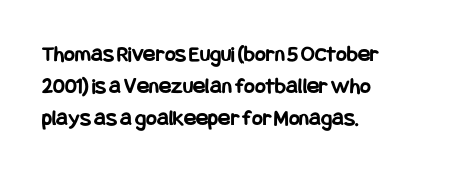
Q: Is the text bold? A: Yes.
Q: Is the text italic (slanted)? A: No, it is upright.
Q: Is the text underlined? A: No.
Q: How is the paragraph aligned? A: Left-aligned.
Q: Is the spacing between letters normal or unusually wide? A: Normal.
Q: Is the spacing between lines tight, normal or loose? A: Normal.
